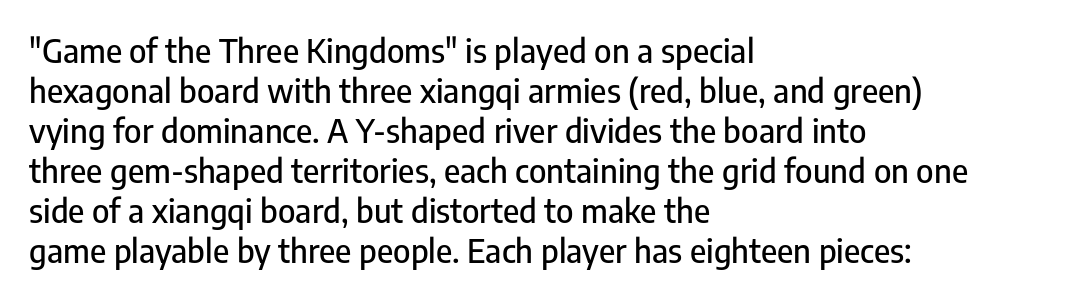
{"serif": "no", "italic": "no", "width": "condensed", "stroke_contrast": "low", "x_height": "medium", "monospaced": "no", "underline": "no", "align": "left", "line_spacing_ratio": 1.21, "letter_spacing": "normal", "letter_spacing_em": 0.0, "glyph_px": 33}
